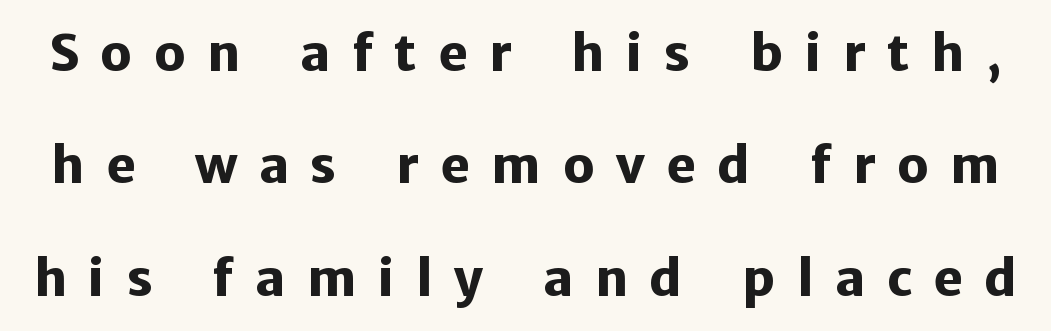
{"serif": "no", "italic": "no", "bold": "yes", "weight": "heavy", "width": "normal", "stroke_contrast": "low", "x_height": "medium", "monospaced": "no", "underline": "no", "line_spacing": "loose", "line_spacing_ratio": 2.25, "letter_spacing": "wide", "letter_spacing_em": 0.43, "glyph_px": 50}
